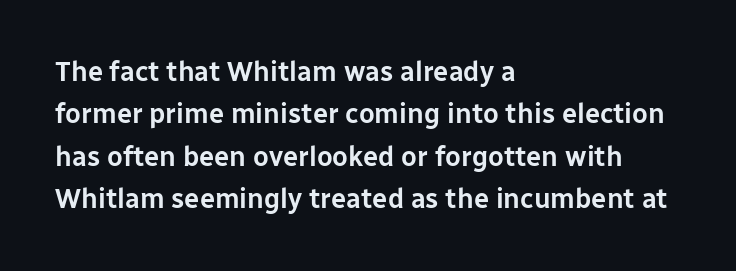
{"italic": "no", "underline": "no", "align": "left", "line_spacing": "normal", "line_spacing_ratio": 1.57, "letter_spacing": "normal", "letter_spacing_em": 0.0, "glyph_px": 27}
